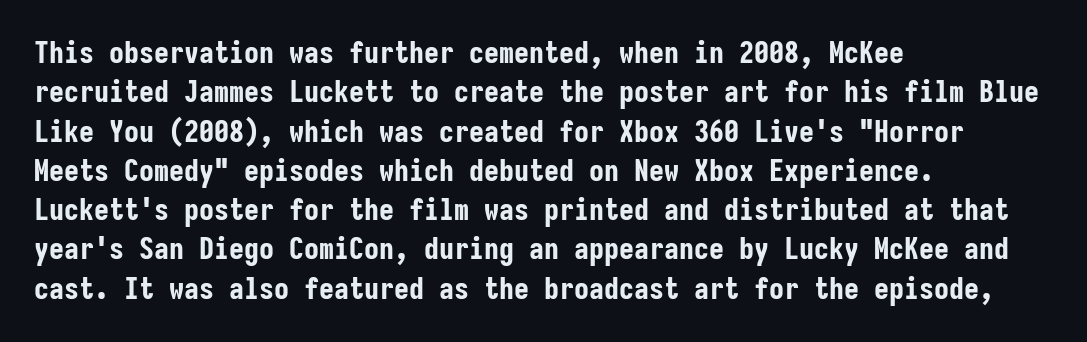
This sample is left-justified, so line endings fall wherever the words run out. Are there feet on the stems? There aren't — it's a sans. Does extra space separate the letters? No, they use regular spacing. The letters stand upright; this is a roman face. Spacing verdict: monospaced, one width for all characters.
